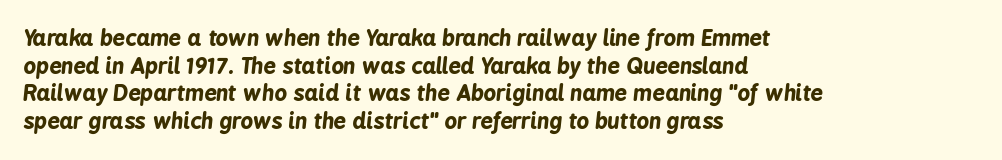
The image shows 22 px bold type, italic (leaning right); set left-aligned, normal line spacing (1.26x), normal letter spacing, not underlined.
